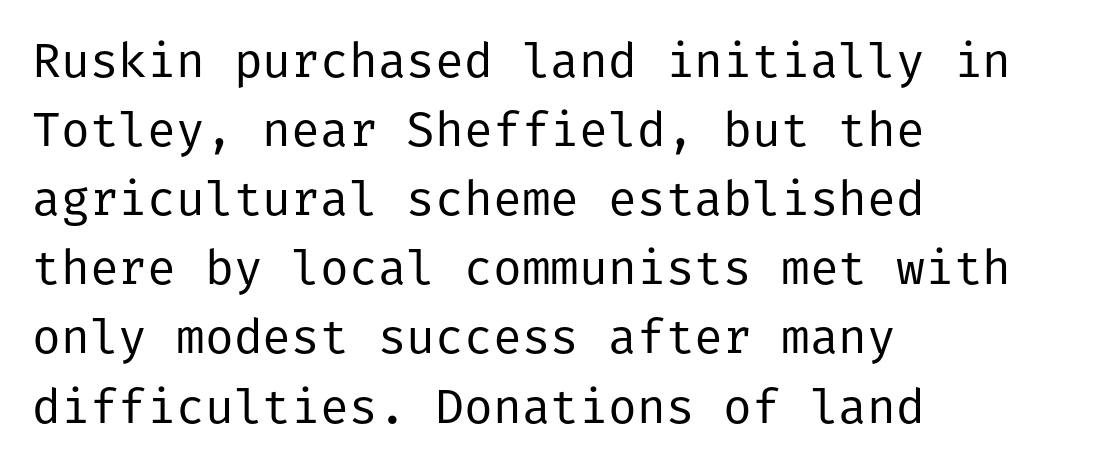
The image shows 48 px regular-weight sans-serif type, upright; set left-aligned, normal line spacing (1.44x), normal letter spacing, not underlined; low stroke contrast and a medium x-height.
